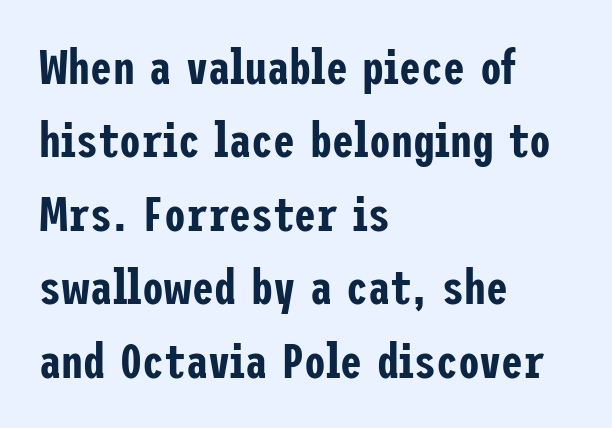
Q: Is the text italic (slanted)? A: No, it is upright.
Q: Is the typeface a serif or a sans-serif typeface? A: Sans-serif.
Q: Is the text underlined? A: No.
Q: How is the paragraph aligned? A: Left-aligned.
Q: Is the spacing between letters normal or unusually wide? A: Normal.
Q: Is the spacing between lines tight, normal or loose? A: Normal.
Q: Width (condensed, normal, or wide)? A: Condensed.
Q: Stroke contrast? A: Low.
Q: x-height? A: Medium.
